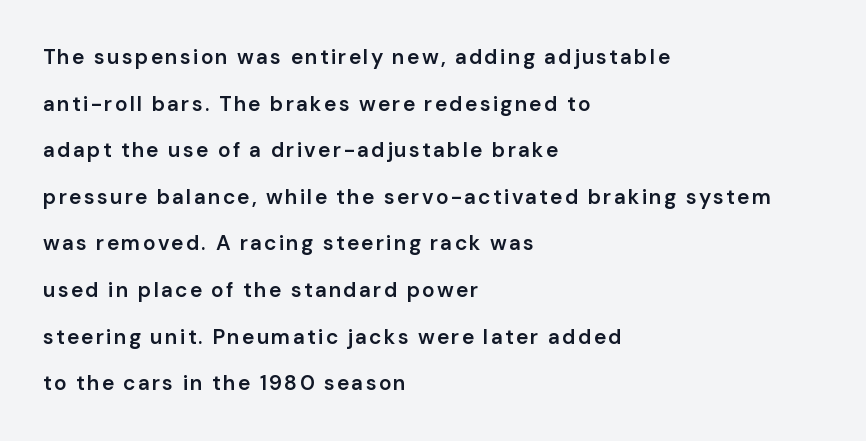
{"italic": "no", "bold": "semi", "underline": "no", "align": "left", "line_spacing": "loose", "line_spacing_ratio": 2.22, "glyph_px": 21}
